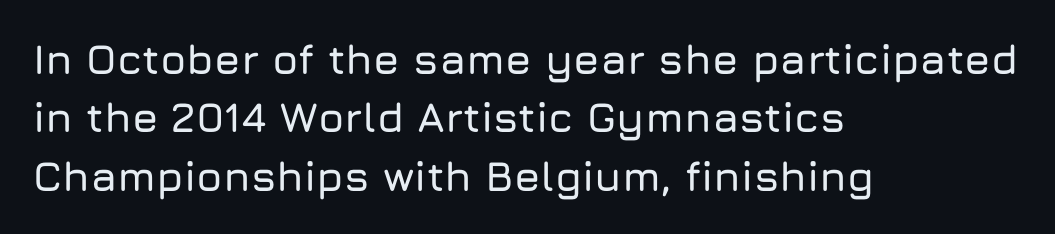
The font's upright variant was chosen for this text. The letterforms sit shoulder to shoulder at normal distance. A clean baseline with only descenders dipping below it. Is this a fixed-width face? No — the glyphs have proportional, varying widths.
